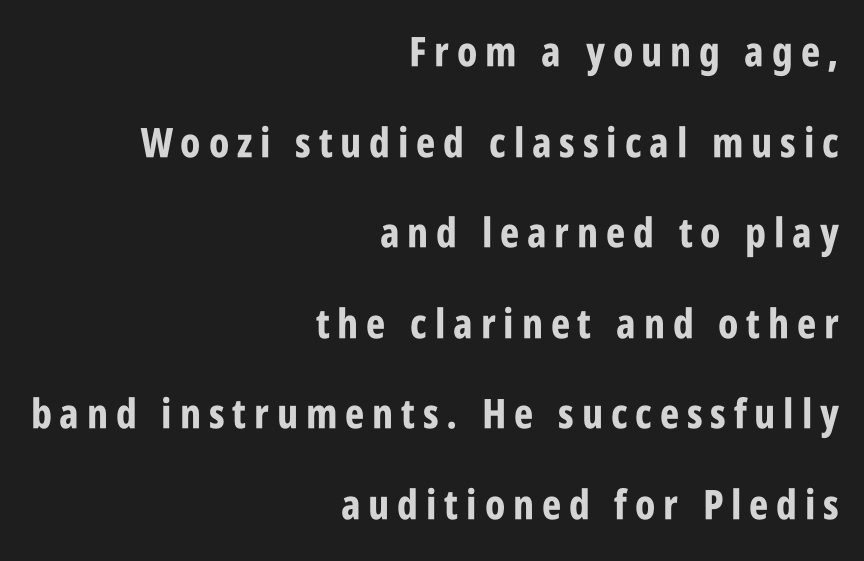
Q: Is the text bold? A: Yes.
Q: Is the text italic (slanted)? A: No, it is upright.
Q: Is the typeface a serif or a sans-serif typeface? A: Sans-serif.
Q: Is the text underlined? A: No.
Q: How is the paragraph aligned? A: Right-aligned.
Q: Is the spacing between lines tight, normal or loose? A: Loose.
Q: Width (condensed, normal, or wide)? A: Condensed.
Q: Stroke contrast? A: Low.
Q: x-height? A: Large.
Q: Monospaced? A: No.
